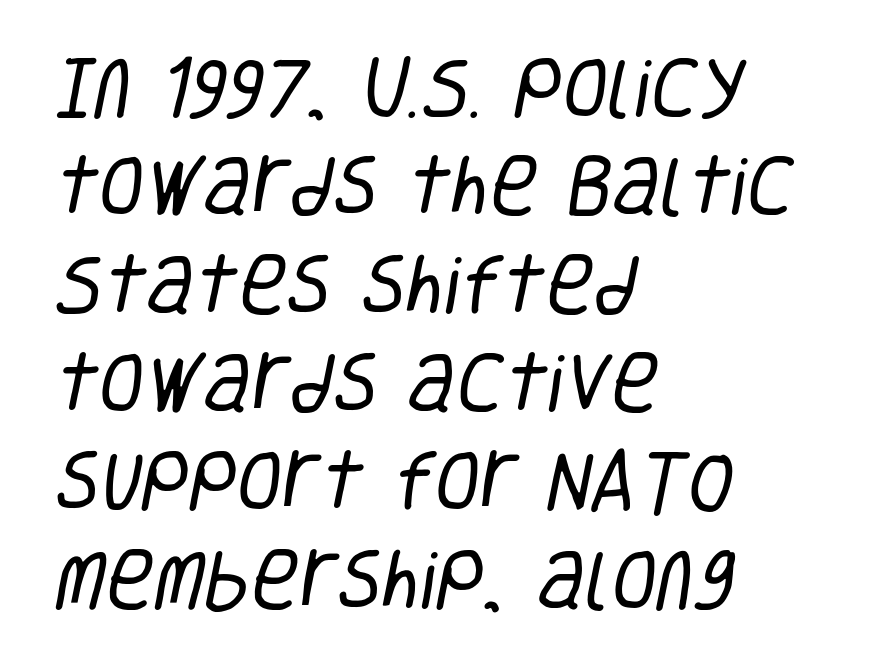
{"serif": "no", "bold": "no", "weight": "regular", "width": "condensed", "stroke_contrast": "low", "x_height": "large", "monospaced": "no", "underline": "no", "align": "left", "line_spacing": "normal", "line_spacing_ratio": 1.49, "letter_spacing": "normal", "letter_spacing_em": 0.0, "glyph_px": 66}
